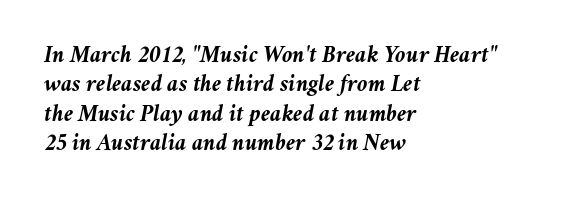
Caption: bold face, heavy strokes. It's the slanting kind of type. A clean baseline with only descenders dipping below it. The lines in this sample share a left origin and differ only in where they stop. Default kerning and tracking; the words read as compact shapes.
